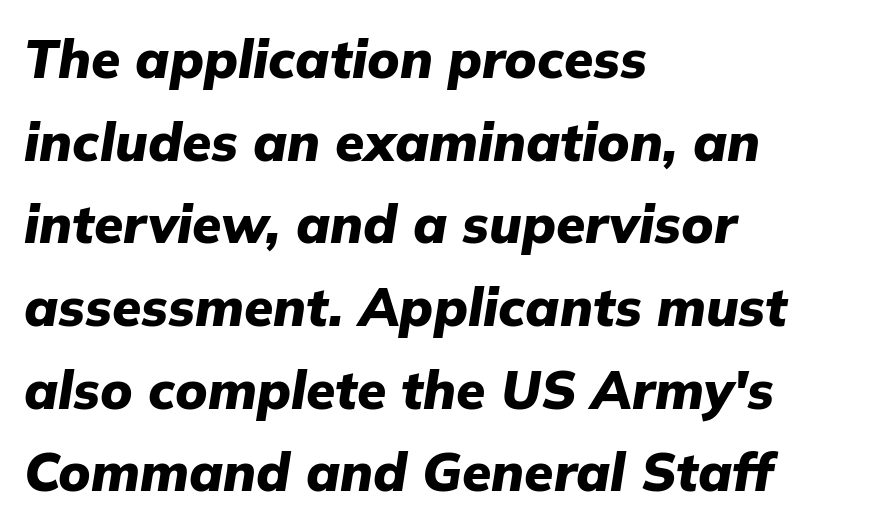
The image shows 53 px heavy type, italic (leaning right); set left-aligned, normal line spacing (1.56x), normal letter spacing, not underlined; low stroke contrast and a medium x-height.
